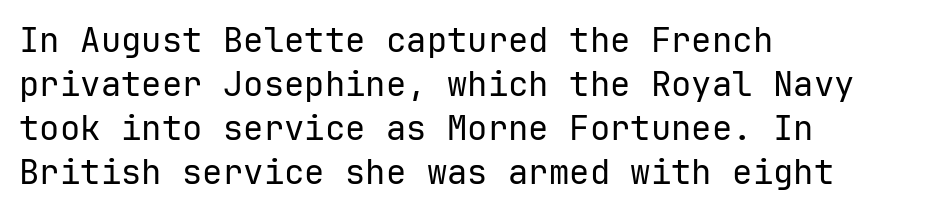
The image shows 34 px regular-weight sans-serif type, upright; set left-aligned, normal line spacing (1.29x), normal letter spacing, not underlined; low stroke contrast and a medium x-height.
